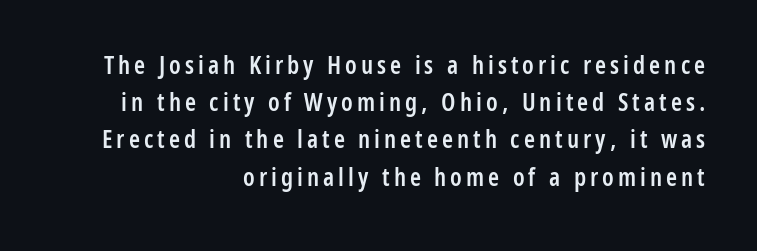
{"italic": "no", "bold": "semi", "underline": "no", "align": "right", "line_spacing": "normal", "line_spacing_ratio": 1.49, "glyph_px": 25}
